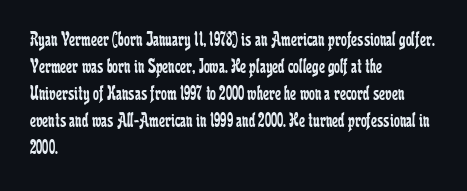
The passage shown is not underscored anywhere. Summary of vertical rhythm: regular, with standard interline spacing. The rag falls on the right side of this text block. Notice how the stems are strictly vertical — no italics here. Vertical stems look standard width or narrower in stroke.
